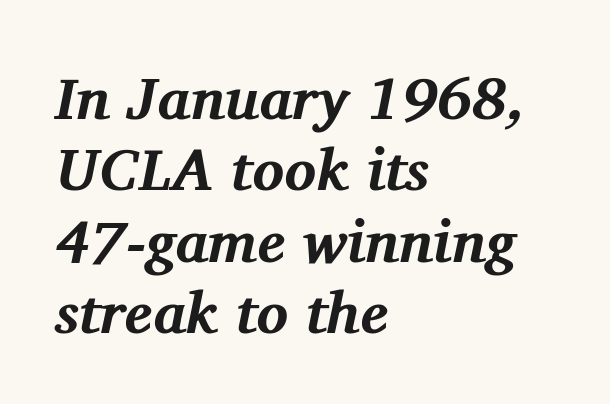
Q: Is the text bold? A: Yes.
Q: Is the text italic (slanted)? A: Yes, it leans right by about 11 degrees.
Q: Is the typeface a serif or a sans-serif typeface? A: Serif.
Q: Is the text underlined? A: No.
Q: How is the paragraph aligned? A: Left-aligned.
Q: Is the spacing between letters normal or unusually wide? A: Normal.
Q: Width (condensed, normal, or wide)? A: Normal.
Q: Stroke contrast? A: Medium.
Q: x-height? A: Medium.
Q: Monospaced? A: No.
